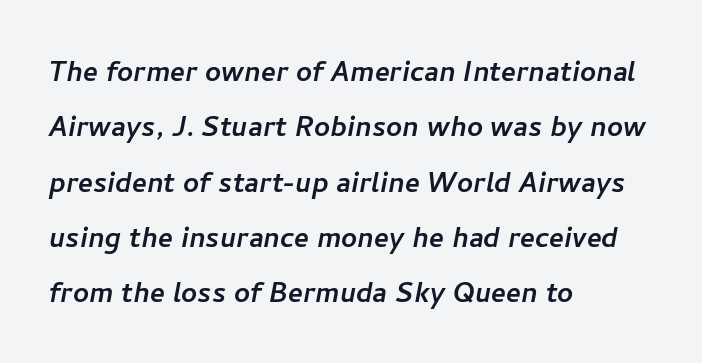
Short note: letters normally spaced. Nobody drew a line under any word here. A student would call this left alignment; a typographer would say flush left, rag right. The glyphs in this specimen are sans serif. Spacing verdict: proportional, widths tailored to each character. The block of text has a typical density, with ordinary space between rows.
